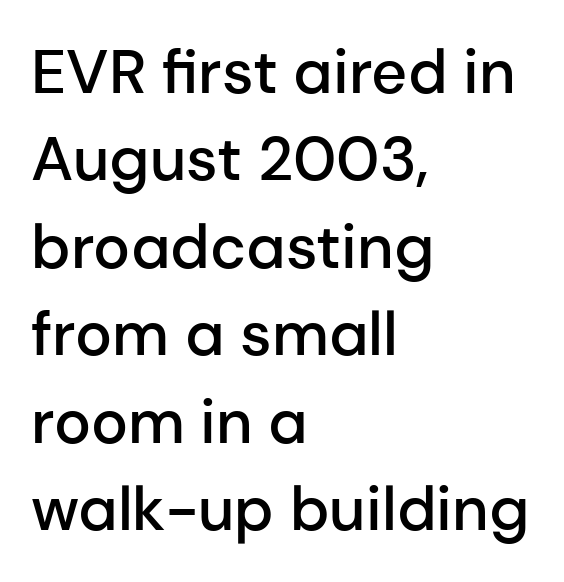
Q: Is the text bold? A: Semi-bold.
Q: Is the text italic (slanted)? A: No, it is upright.
Q: Is the typeface a serif or a sans-serif typeface? A: Sans-serif.
Q: Is the text underlined? A: No.
Q: How is the paragraph aligned? A: Left-aligned.
Q: Is the spacing between letters normal or unusually wide? A: Normal.
Q: Is the spacing between lines tight, normal or loose? A: Normal.
Q: Width (condensed, normal, or wide)? A: Normal.
Q: Stroke contrast? A: Low.
Q: x-height? A: Medium.
Q: Monospaced? A: No.
